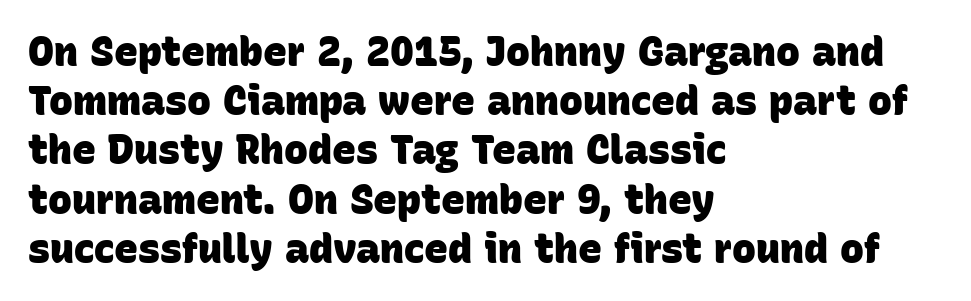
{"serif": "no", "bold": "yes", "weight": "heavy", "width": "normal", "stroke_contrast": "low", "x_height": "large", "monospaced": "no", "underline": "no", "align": "left", "line_spacing_ratio": 1.23, "letter_spacing": "normal", "letter_spacing_em": 0.0, "glyph_px": 40}
